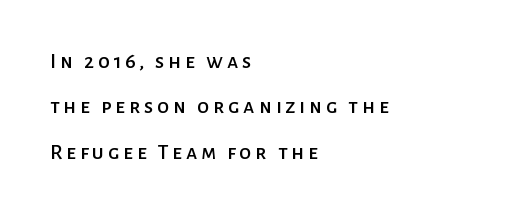
{"italic": "no", "underline": "no", "align": "left", "line_spacing": "loose", "line_spacing_ratio": 2.06, "glyph_px": 22}
